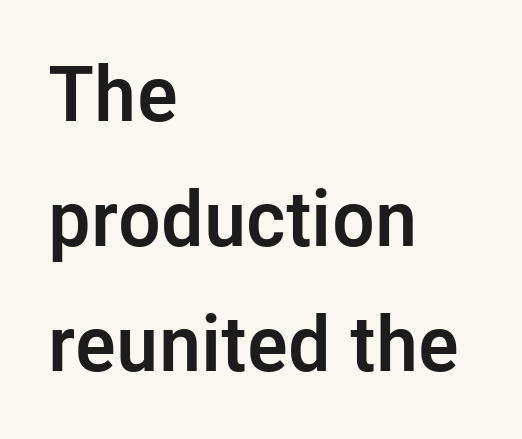
The image shows 78 px semibold sans-serif type, upright; set left-aligned, normal line spacing (1.6x), normal letter spacing, not underlined; low stroke contrast and a medium x-height.
